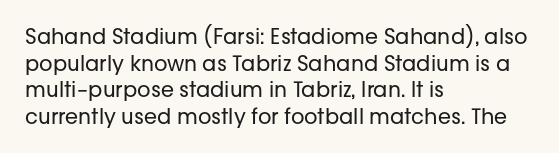
{"italic": "no", "bold": "no", "underline": "no", "align": "left", "line_spacing": "normal", "line_spacing_ratio": 1.27, "letter_spacing": "normal", "letter_spacing_em": 0.0, "glyph_px": 21}
